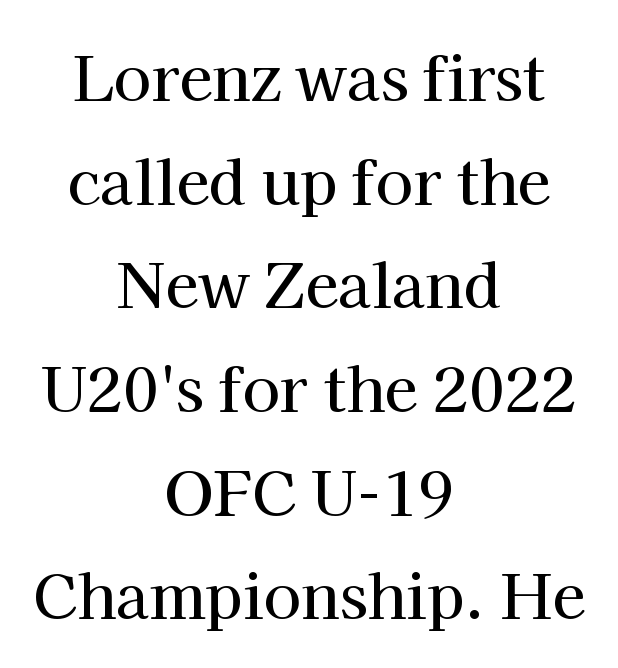
{"serif": "yes", "italic": "no", "width": "normal", "stroke_contrast": "high", "x_height": "medium", "monospaced": "no", "underline": "no", "align": "center", "line_spacing": "normal", "line_spacing_ratio": 1.7, "letter_spacing": "normal", "letter_spacing_em": 0.0, "glyph_px": 61}
